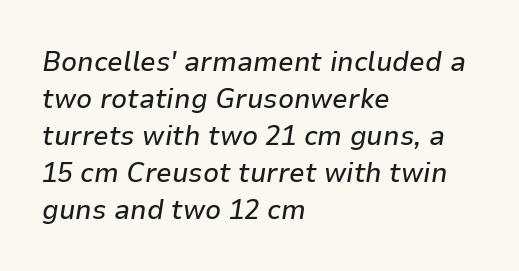
Interline gaps are of average width in this sample. Is the type slanted? Yes — the strokes lean at a clear angle. The zone under the glyphs is completely vacant. Left-aligned paragraph, ragged on the right. Is this a fixed-width face? No — the glyphs have proportional, varying widths.
